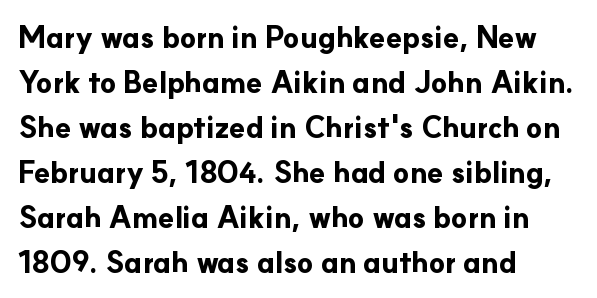
Q: Is the text bold? A: Yes.
Q: Is the text italic (slanted)? A: No, it is upright.
Q: Is the typeface a serif or a sans-serif typeface? A: Sans-serif.
Q: Is the text underlined? A: No.
Q: How is the paragraph aligned? A: Left-aligned.
Q: Is the spacing between letters normal or unusually wide? A: Normal.
Q: Is the spacing between lines tight, normal or loose? A: Normal.
Q: Width (condensed, normal, or wide)? A: Normal.
Q: Stroke contrast? A: Low.
Q: x-height? A: Small.
Q: Monospaced? A: No.
